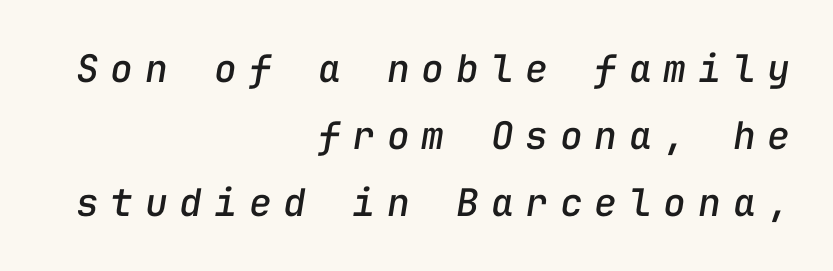
{"italic": "yes", "lean": "right", "slant_degrees": 9, "width": "normal", "stroke_contrast": "low", "x_height": "medium", "monospaced": "yes", "underline": "no", "align": "right", "line_spacing_ratio": 1.76, "letter_spacing": "wide", "letter_spacing_em": 0.31, "glyph_px": 38}
